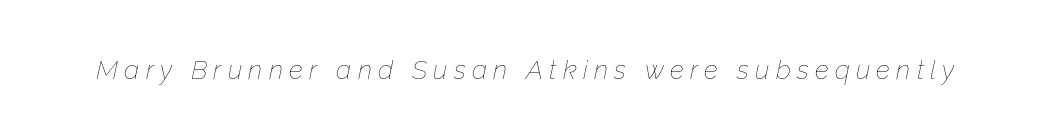
The image shows 26 px text type, italic (leaning right); set unusually wide letter spacing (+0.24 em), not underlined.
